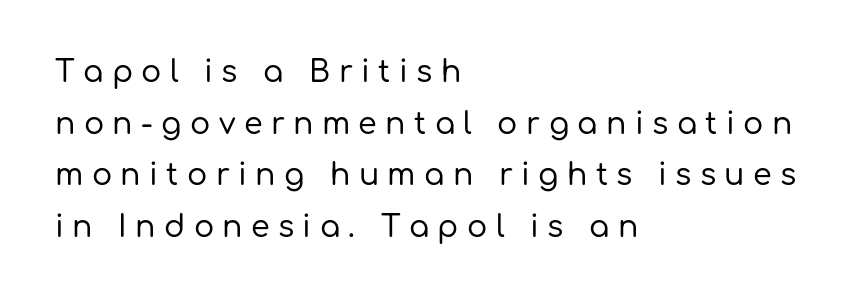
{"serif": "no", "italic": "no", "width": "normal", "stroke_contrast": "low", "x_height": "medium", "monospaced": "no", "underline": "no", "align": "left", "line_spacing_ratio": 1.72, "letter_spacing": "wide", "letter_spacing_em": 0.28, "glyph_px": 30}
